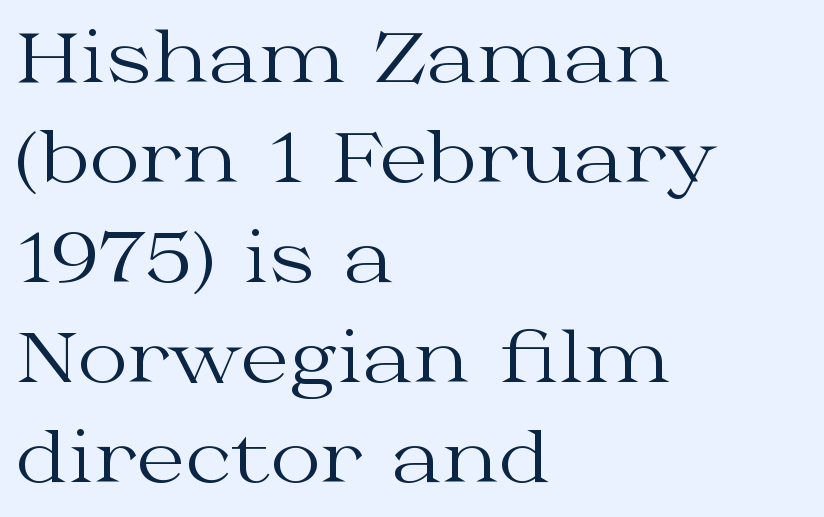
A clean baseline with only descenders dipping below it. Quick note: interline space is typical. Notice how the stems are strictly vertical — no italics here. Note the varied advance widths — an 'i' is clearly narrower than an 'm'. The passage shown has conventional tracking throughout.
